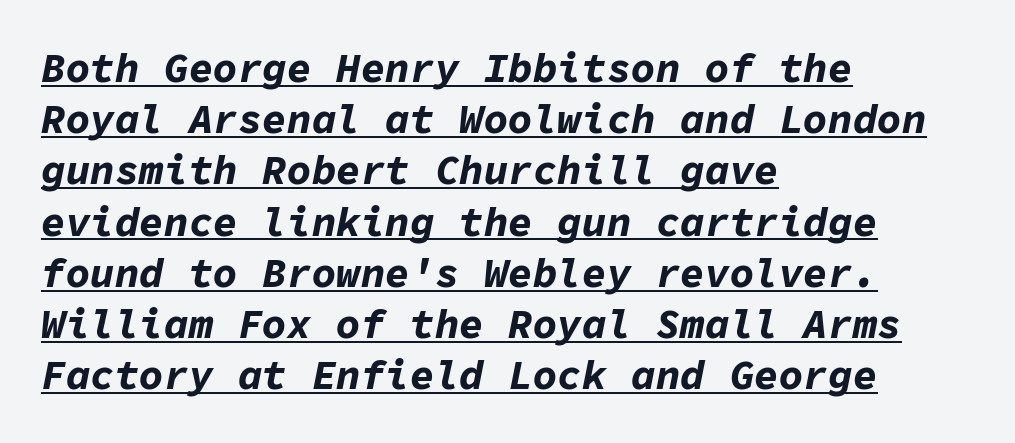
These lines are rendered in a fixed-pitch font. Honestly, the letter spacing is just normal — you wouldn't notice it. Its strokes are broad and dark, the hallmark of bold type. Notice how descenders clear the ascenders below comfortably — that's standard leading.
